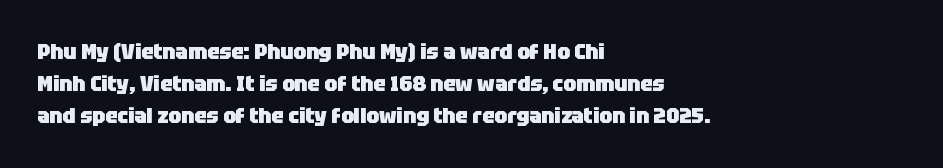
{"italic": "no", "bold": "yes", "underline": "no", "align": "left", "line_spacing": "normal", "line_spacing_ratio": 1.46, "letter_spacing": "normal", "letter_spacing_em": 0.0, "glyph_px": 22}
